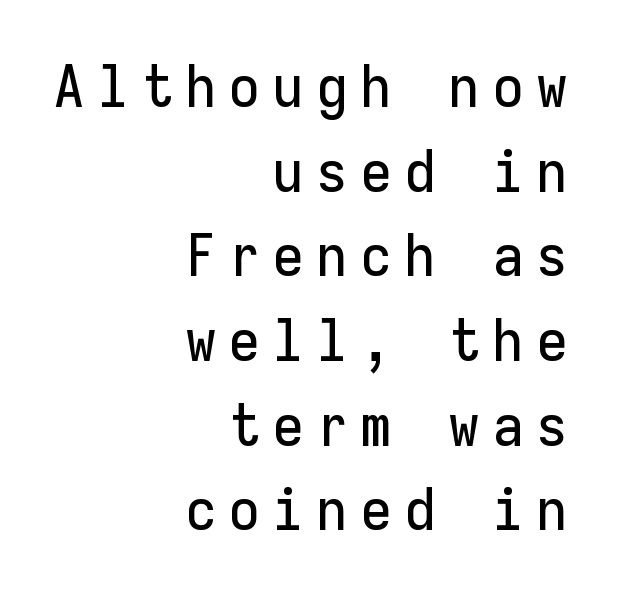
{"serif": "no", "italic": "no", "width": "normal", "stroke_contrast": "low", "x_height": "medium", "monospaced": "yes", "underline": "no", "align": "right", "line_spacing": "normal", "line_spacing_ratio": 1.46, "letter_spacing": "wide", "letter_spacing_em": 0.21, "glyph_px": 58}
